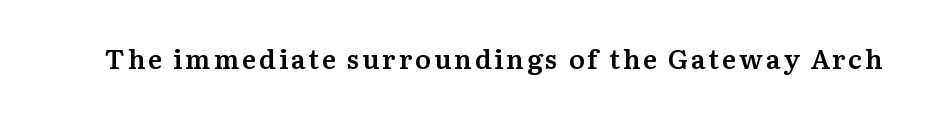
Q: Is the text bold? A: Semi-bold.
Q: Is the text italic (slanted)? A: No, it is upright.
Q: Is the text underlined? A: No.
